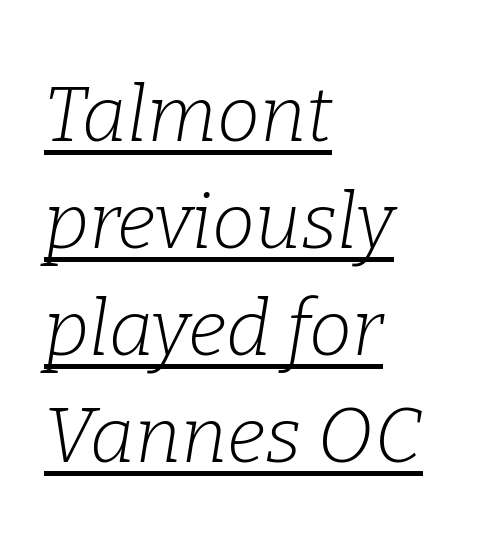
Q: Is the text bold? A: No.
Q: Is the text italic (slanted)? A: Yes, it leans right by about 9 degrees.
Q: Is the typeface a serif or a sans-serif typeface? A: Serif.
Q: Is the text underlined? A: Yes.
Q: How is the paragraph aligned? A: Left-aligned.
Q: Is the spacing between letters normal or unusually wide? A: Normal.
Q: Is the spacing between lines tight, normal or loose? A: Normal.
Q: Width (condensed, normal, or wide)? A: Normal.
Q: Stroke contrast? A: Low.
Q: x-height? A: Medium.
Q: Monospaced? A: No.
